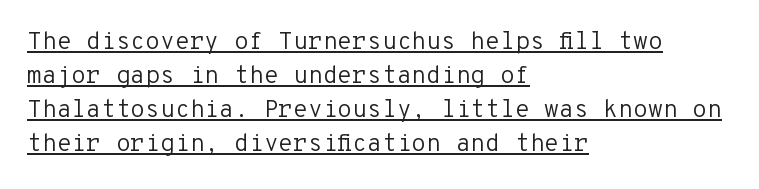
The image shows 24 px text type, upright; set left-aligned, normal line spacing (1.42x), normal letter spacing, underlined.
